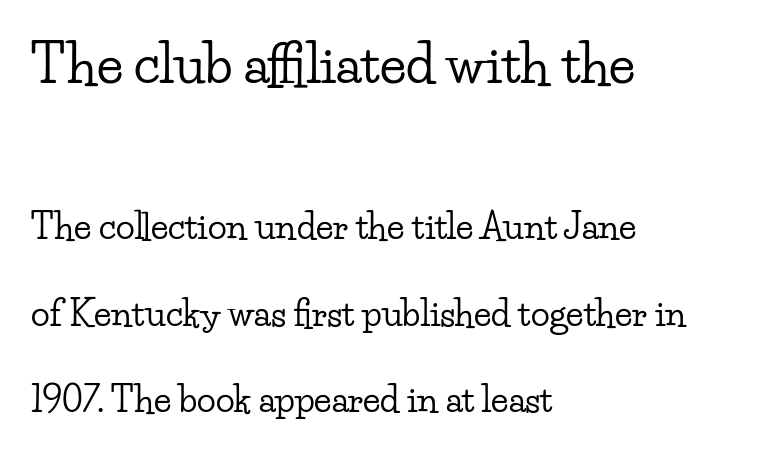
Q: Is the text italic (slanted)? A: No, it is upright.
Q: Is the typeface a serif or a sans-serif typeface? A: Serif.
Q: Is the text underlined? A: No.
Q: How is the paragraph aligned? A: Left-aligned.
Q: Is the spacing between letters normal or unusually wide? A: Normal.
Q: Is the spacing between lines tight, normal or loose? A: Loose.
Q: Which block of text is set in a larger size, the first (top) or the second (bottom)? A: The first (top) one.
Q: Width (condensed, normal, or wide)? A: Wide.
Q: Stroke contrast? A: Low.
Q: x-height? A: Small.
Q: Monospaced? A: No.
